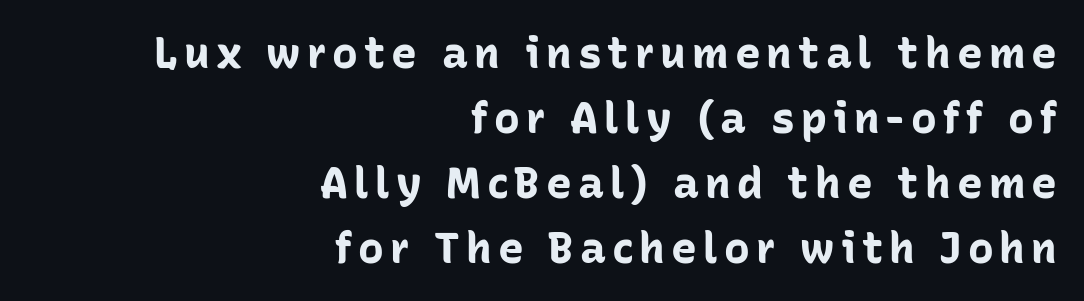
{"serif": "no", "italic": "no", "bold": "yes", "weight": "bold", "width": "normal", "stroke_contrast": "low", "x_height": "medium", "monospaced": "no", "underline": "no", "align": "right", "line_spacing": "normal", "line_spacing_ratio": 1.51, "glyph_px": 43}
